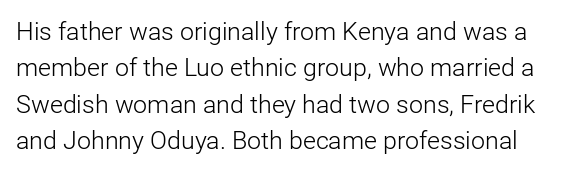
The image shows 25 px text type, upright; set normal line spacing (1.46x), normal letter spacing, not underlined.
